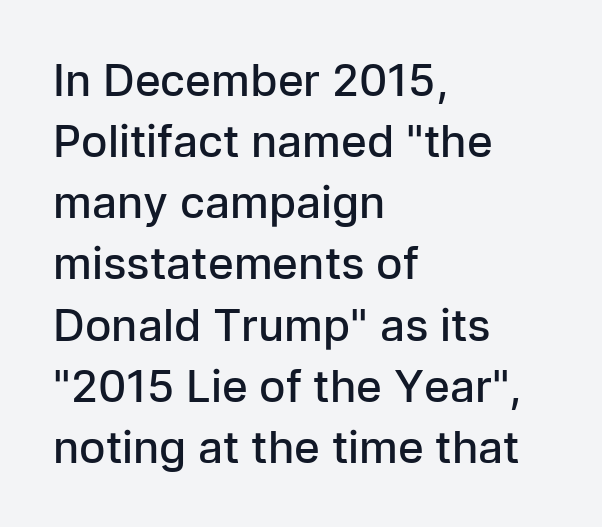
Inter-character spacing is left at the font's built-in metrics. Each letter keeps its own natural width here, so spacing adapts to shape. Whoever set this chose a conventional vertical rhythm. Horizontally, the lines are justified to the leading edge only. Has an underline been added? It has not. Tall strokes in this sample are plumb rather than angled.
